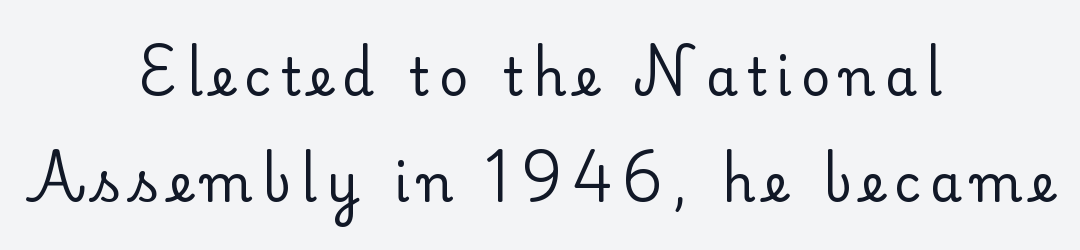
{"serif": "yes", "italic": "no", "bold": "no", "weight": "regular", "width": "normal", "stroke_contrast": "low", "x_height": "small", "monospaced": "no", "underline": "no", "align": "center", "line_spacing": "loose", "line_spacing_ratio": 2.08, "glyph_px": 51}
